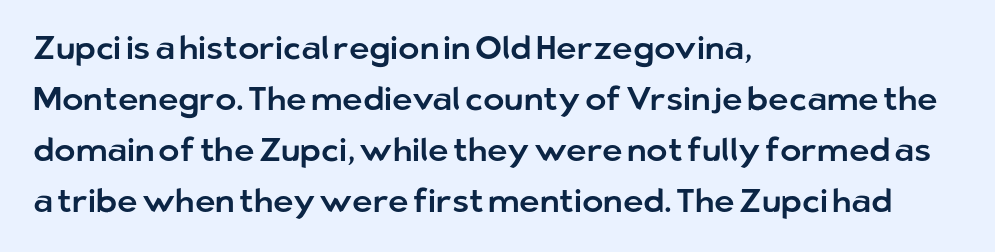
The image shows 32 px sans-serif type, upright; set left-aligned, normal line spacing (1.59x), normal letter spacing, not underlined; low stroke contrast and a medium x-height.
